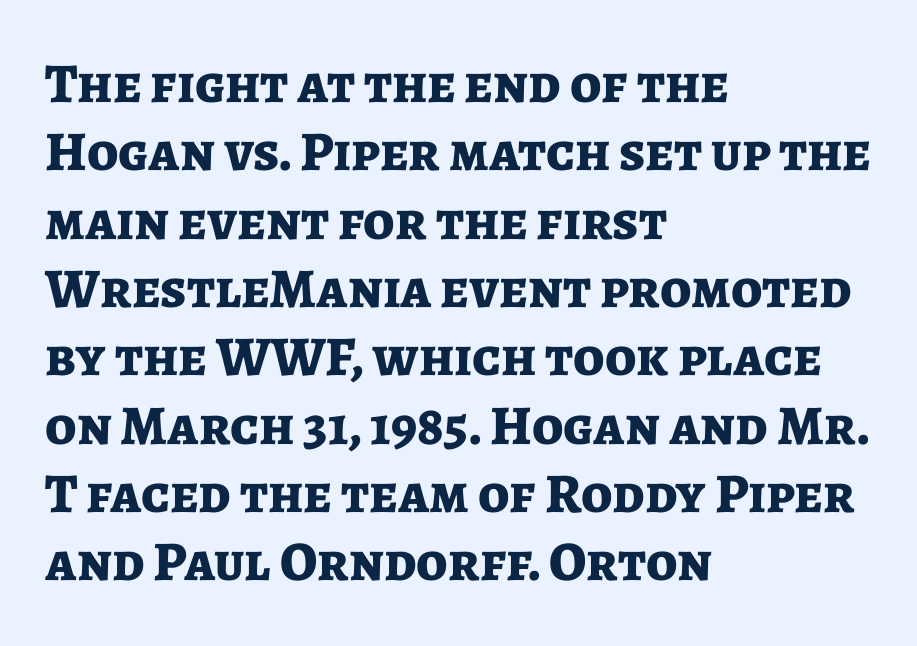
{"serif": "no", "italic": "no", "bold": "yes", "weight": "bold", "width": "normal", "stroke_contrast": "low", "x_height": "medium", "monospaced": "no", "underline": "no", "align": "left", "line_spacing_ratio": 1.22, "letter_spacing": "normal", "letter_spacing_em": 0.0, "glyph_px": 56}
